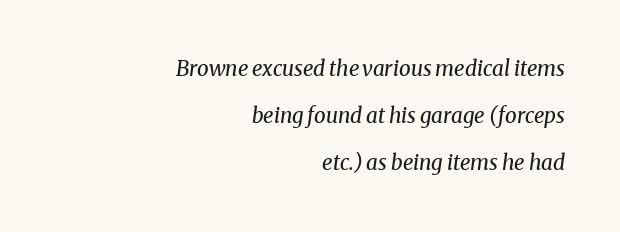
{"italic": "yes", "lean": "right", "slant_degrees": 8, "bold": "no", "underline": "no", "align": "right", "line_spacing": "loose", "line_spacing_ratio": 2.25, "letter_spacing": "normal", "letter_spacing_em": 0.0, "glyph_px": 21}
